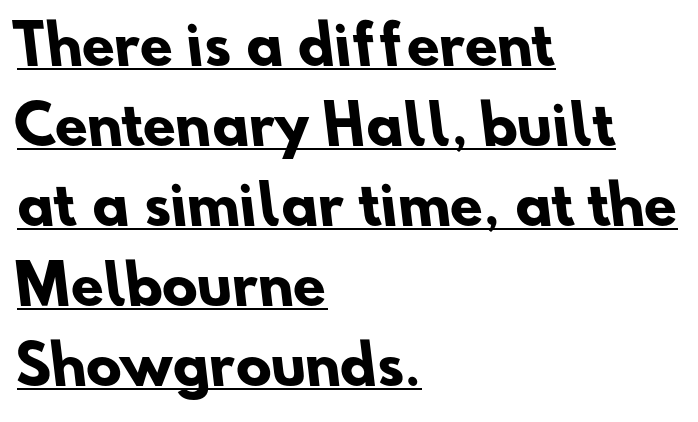
Is this a fixed-width face? No — the glyphs have proportional, varying widths. Does the copy run flush right? No — it runs flush left. Caption: bold face, heavy strokes. These lines keep a tight, regular rhythm from letter to letter. Is there much room between lines? A standard amount, neither cramped nor airy.
